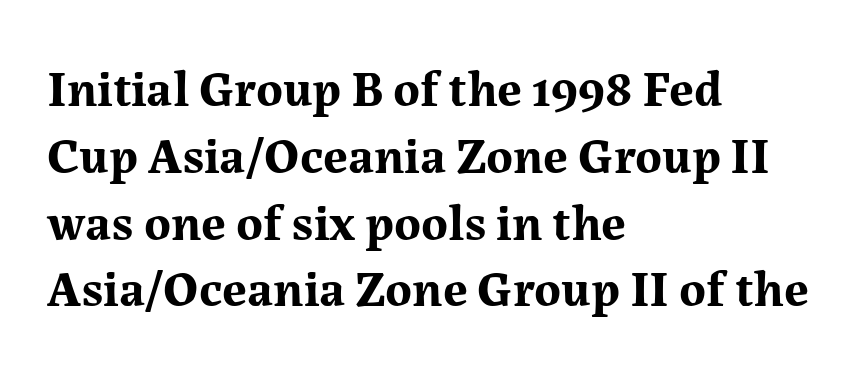
Q: Is the text bold? A: Yes.
Q: Is the text italic (slanted)? A: No, it is upright.
Q: Is the typeface a serif or a sans-serif typeface? A: Serif.
Q: Is the text underlined? A: No.
Q: How is the paragraph aligned? A: Left-aligned.
Q: Is the spacing between letters normal or unusually wide? A: Normal.
Q: Is the spacing between lines tight, normal or loose? A: Normal.
Q: Width (condensed, normal, or wide)? A: Normal.
Q: Stroke contrast? A: Medium.
Q: x-height? A: Medium.
Q: Monospaced? A: No.
